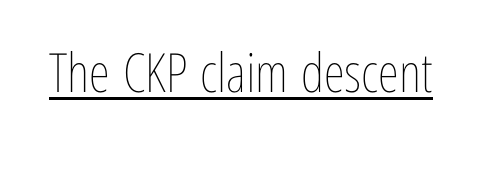
Q: Is the text bold? A: No.
Q: Is the text italic (slanted)? A: No, it is upright.
Q: Is the text underlined? A: Yes.
Q: Is the spacing between letters normal or unusually wide? A: Normal.
Q: Width (condensed, normal, or wide)? A: Condensed.
Q: Stroke contrast? A: Low.
Q: x-height? A: Medium.
Q: Monospaced? A: No.
